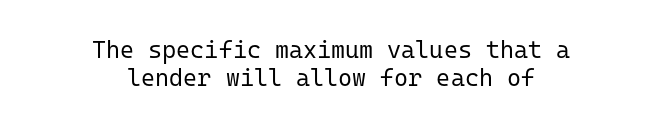
Q: Is the text bold? A: No.
Q: Is the text italic (slanted)? A: No, it is upright.
Q: Is the text underlined? A: No.
Q: How is the paragraph aligned? A: Centered.
Q: Is the spacing between letters normal or unusually wide? A: Normal.
Q: Is the spacing between lines tight, normal or loose? A: Tight.
